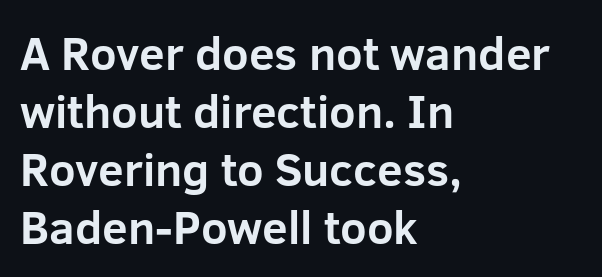
These lines carry a lot of weight — the face is fully bold. Between one letter and the next there's only the usual sliver of space. You could not count columns in this text — the font is proportionally spaced. Which margin do the lines hug? The left one — the right edge is uneven. These lines were composed using upright roman letters.
